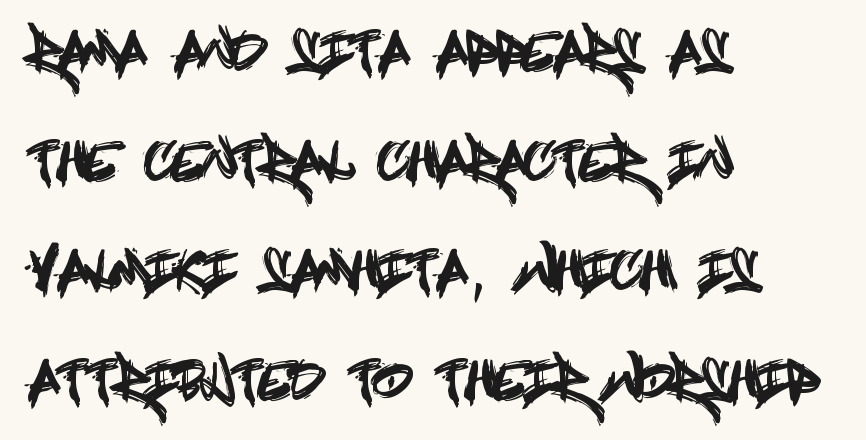
{"serif": "no", "width": "condensed", "x_height": "large", "underline": "no", "align": "left", "line_spacing": "loose", "line_spacing_ratio": 2.11, "letter_spacing": "normal", "letter_spacing_em": 0.0, "glyph_px": 52}
